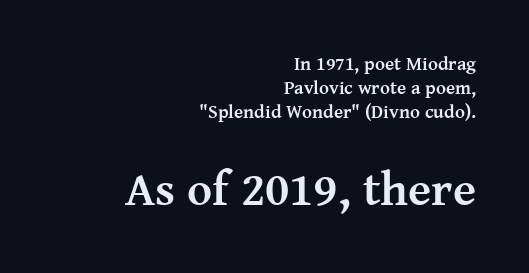
The image shows 48 px semibold serif type, upright; set right-aligned, normal line spacing (1.26x), normal letter spacing, not underlined; the second (bottom) block is 2.53x larger; medium stroke contrast and a medium x-height.
